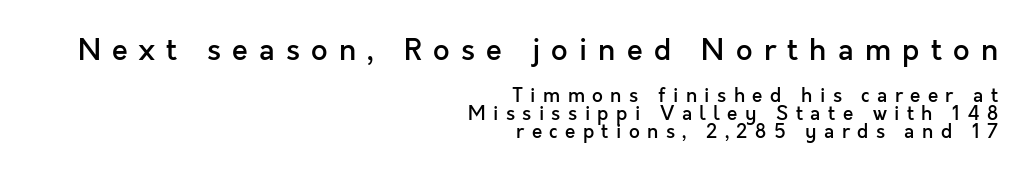
{"serif": "no", "italic": "no", "bold": "semi", "weight": "semibold", "width": "normal", "x_height": "medium", "monospaced": "no", "underline": "no", "align": "right", "line_spacing": "tight", "line_spacing_ratio": 0.95, "letter_spacing": "wide", "letter_spacing_em": 0.39, "larger_block": "first", "size_ratio": 1.53, "glyph_px": 29}
